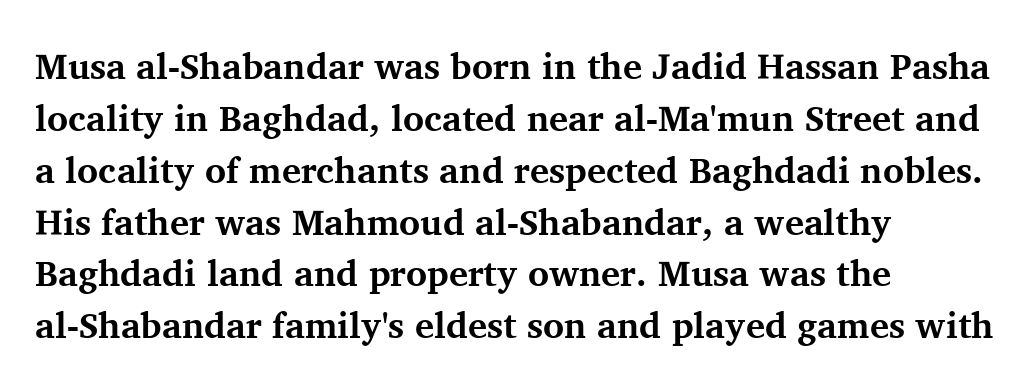
{"serif": "yes", "italic": "no", "bold": "yes", "weight": "bold", "width": "normal", "stroke_contrast": "medium", "x_height": "medium", "monospaced": "no", "underline": "no", "align": "left", "line_spacing": "normal", "line_spacing_ratio": 1.44, "letter_spacing": "normal", "letter_spacing_em": 0.0, "glyph_px": 36}
